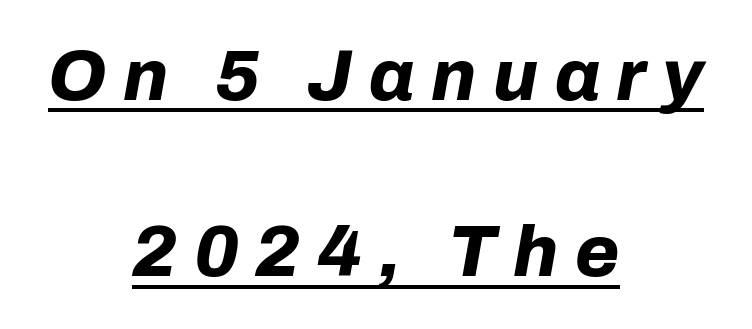
Q: Is the text bold? A: Yes.
Q: Is the text italic (slanted)? A: Yes, it leans right by about 10 degrees.
Q: Is the text underlined? A: Yes.
Q: How is the paragraph aligned? A: Centered.
Q: Is the spacing between letters normal or unusually wide? A: Unusually wide.
Q: Is the spacing between lines tight, normal or loose? A: Loose.
Q: Width (condensed, normal, or wide)? A: Normal.
Q: Stroke contrast? A: Low.
Q: x-height? A: Medium.
Q: Monospaced? A: No.
